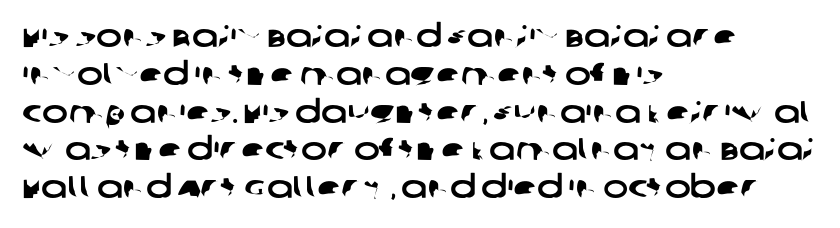
Q: Is the typeface a serif or a sans-serif typeface? A: Sans-serif.
Q: Is the text underlined? A: No.
Q: How is the paragraph aligned? A: Left-aligned.
Q: Is the spacing between letters normal or unusually wide? A: Normal.
Q: Width (condensed, normal, or wide)? A: Wide.
Q: Stroke contrast? A: Low.
Q: x-height? A: Large.
Q: Monospaced? A: No.
